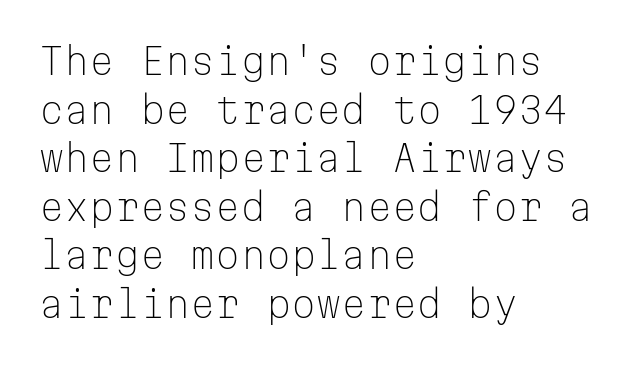
The setting favours the left margin, as ordinary paragraphs usually do. Look at the bottom of the vertical strokes: they stop flat, with no serifs. The typeface has the unassuming heft of standard copy or less. Nope, not italic — everything's standing straight. Here the designer chose a console-style face with uniform glyph widths. In terms of leading, this rendering sits right in the middle.
